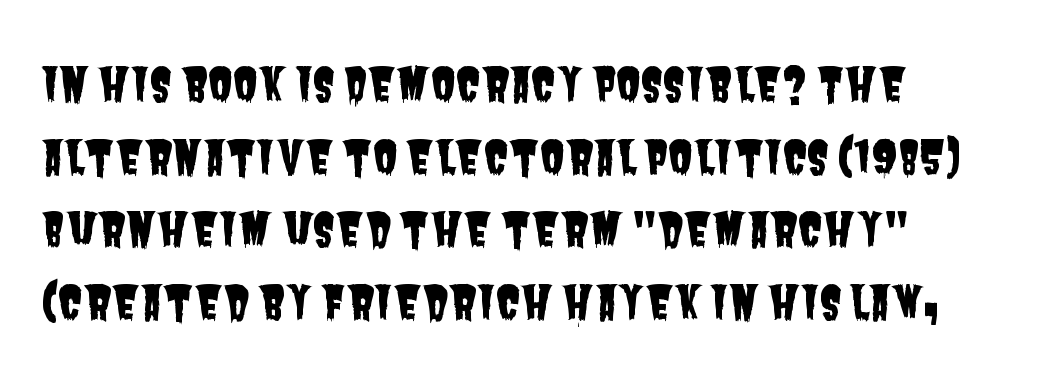
Q: Is the typeface a serif or a sans-serif typeface? A: Sans-serif.
Q: Is the text underlined? A: No.
Q: How is the paragraph aligned? A: Left-aligned.
Q: Is the spacing between letters normal or unusually wide? A: Normal.
Q: Is the spacing between lines tight, normal or loose? A: Normal.
Q: Width (condensed, normal, or wide)? A: Condensed.
Q: Stroke contrast? A: Low.
Q: x-height? A: Large.
Q: Monospaced? A: No.
